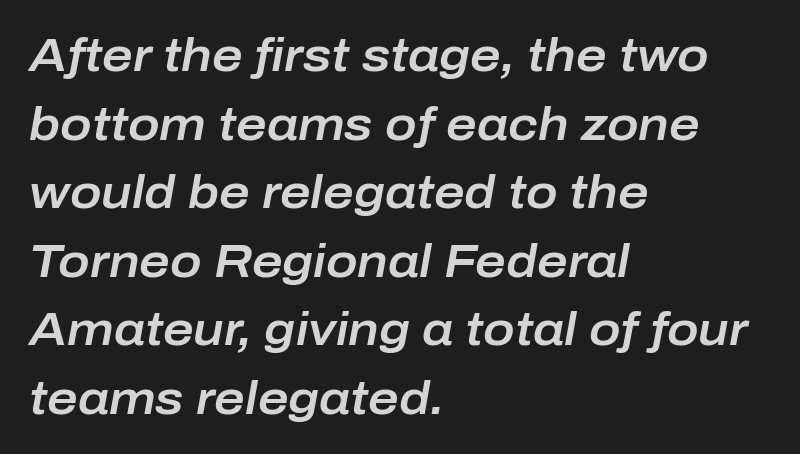
You can tell it's italic because the verticals aren't actually vertical. Tracking here is standard; glyphs follow each other at the usual distance. Line spacing here is normal. Character widths vary here, with narrow letters taking less room than wide ones.
